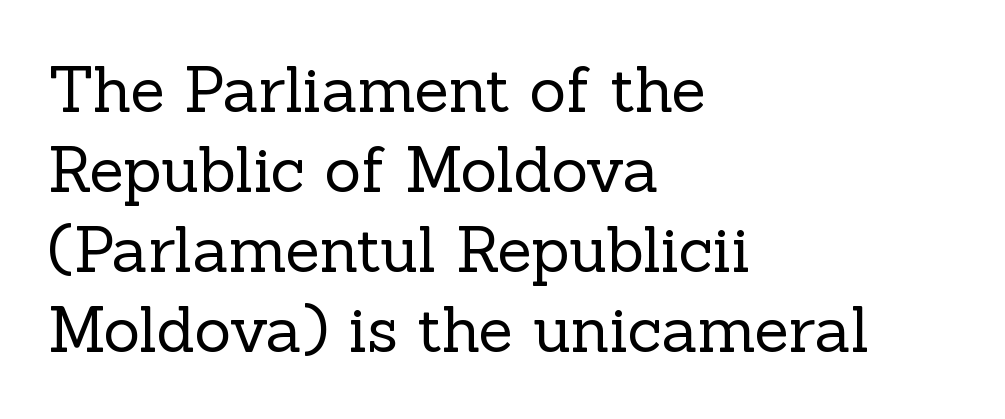
{"serif": "yes", "italic": "no", "bold": "no", "weight": "regular", "width": "normal", "x_height": "medium", "monospaced": "no", "underline": "no", "align": "left", "line_spacing": "normal", "line_spacing_ratio": 1.27, "letter_spacing": "normal", "letter_spacing_em": 0.0, "glyph_px": 63}
